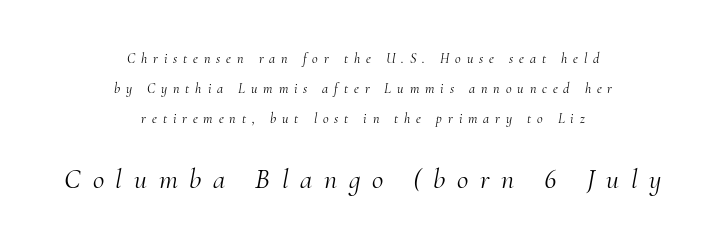
The font is comparable to plain body text, perhaps lighter. The rendering uses natural spacing where letterforms have individual widths. What kind of face is this? One with serifs. This rendering uses center alignment, leaving both contours irregular but symmetric.
